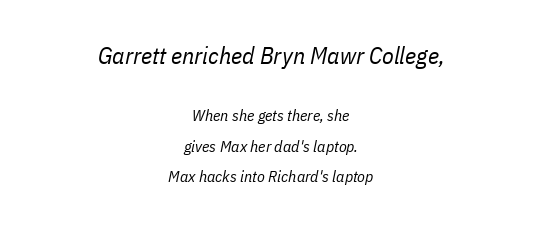
Vertical spacing — loose. Letters have the restrained weight of plain body copy at most. This is oblique type, the kind used for emphasis or titles. The whitespace from short lines is split evenly between both sides.
